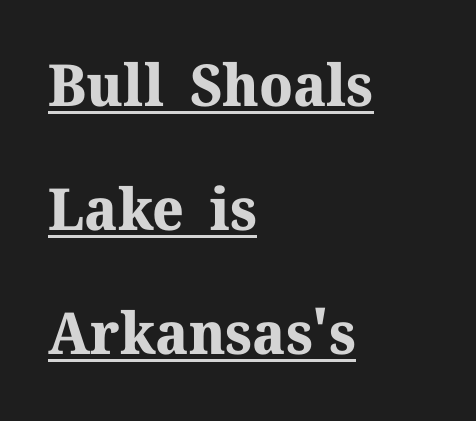
Q: Is the text bold? A: Yes.
Q: Is the text italic (slanted)? A: No, it is upright.
Q: Is the typeface a serif or a sans-serif typeface? A: Serif.
Q: Is the text underlined? A: Yes.
Q: How is the paragraph aligned? A: Left-aligned.
Q: Is the spacing between letters normal or unusually wide? A: Normal.
Q: Is the spacing between lines tight, normal or loose? A: Loose.
Q: Width (condensed, normal, or wide)? A: Normal.
Q: Stroke contrast? A: Medium.
Q: x-height? A: Medium.
Q: Monospaced? A: No.
